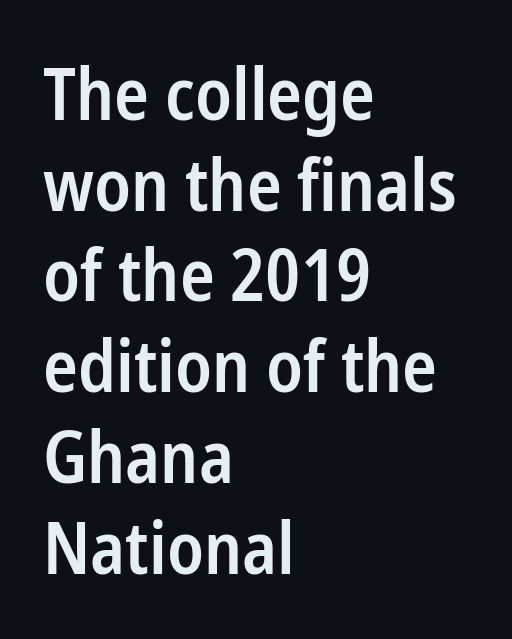
{"serif": "no", "italic": "no", "bold": "semi", "weight": "semibold", "width": "condensed", "stroke_contrast": "low", "x_height": "medium", "monospaced": "no", "underline": "no", "align": "left", "line_spacing": "normal", "line_spacing_ratio": 1.26, "letter_spacing": "normal", "letter_spacing_em": 0.0, "glyph_px": 72}
